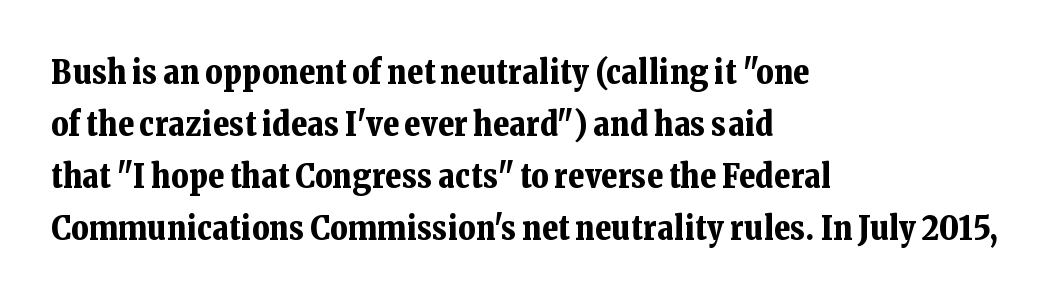
Q: Is the text bold? A: Yes.
Q: Is the text italic (slanted)? A: No, it is upright.
Q: Is the typeface a serif or a sans-serif typeface? A: Serif.
Q: Is the text underlined? A: No.
Q: How is the paragraph aligned? A: Left-aligned.
Q: Is the spacing between letters normal or unusually wide? A: Normal.
Q: Is the spacing between lines tight, normal or loose? A: Normal.
Q: Width (condensed, normal, or wide)? A: Normal.
Q: Stroke contrast? A: Low.
Q: x-height? A: Medium.
Q: Monospaced? A: No.
